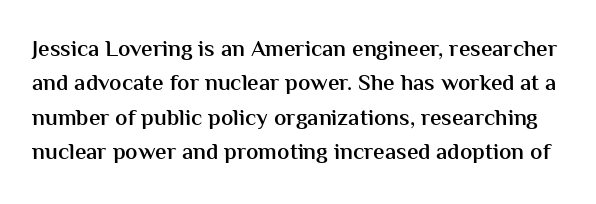
{"italic": "no", "bold": "semi", "underline": "no", "line_spacing": "normal", "line_spacing_ratio": 1.49, "letter_spacing": "normal", "letter_spacing_em": 0.0, "glyph_px": 23}
